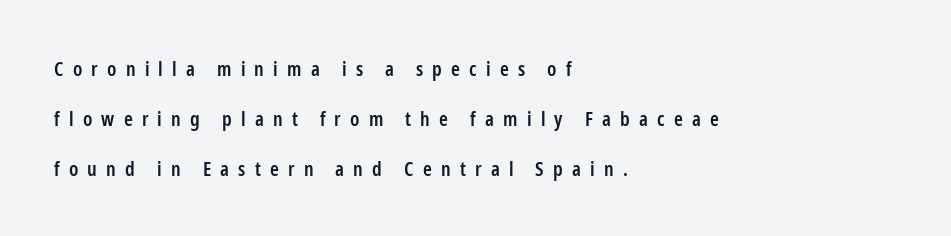
Q: Is the text bold? A: Semi-bold.
Q: Is the text italic (slanted)? A: No, it is upright.
Q: Is the text underlined? A: No.
Q: How is the paragraph aligned? A: Left-aligned.
Q: Is the spacing between letters normal or unusually wide? A: Unusually wide.
Q: Is the spacing between lines tight, normal or loose? A: Loose.
